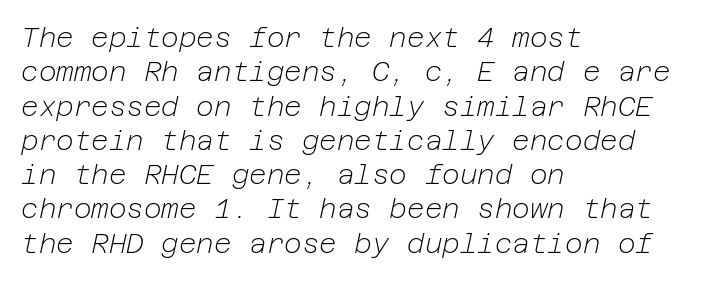
{"italic": "yes", "lean": "right", "slant_degrees": 12, "bold": "no", "underline": "no", "align": "left", "line_spacing": "normal", "line_spacing_ratio": 1.27, "letter_spacing": "normal", "letter_spacing_em": 0.0, "glyph_px": 27}
